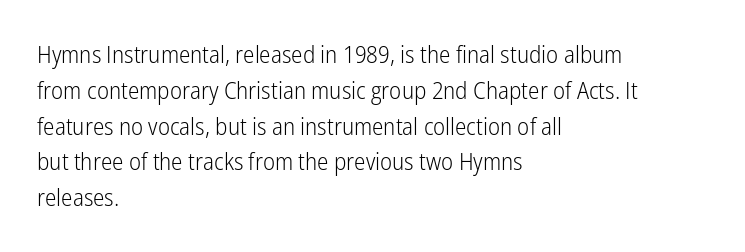
The image shows 24 px text type, upright; set left-aligned, normal line spacing (1.49x), normal letter spacing, not underlined.
